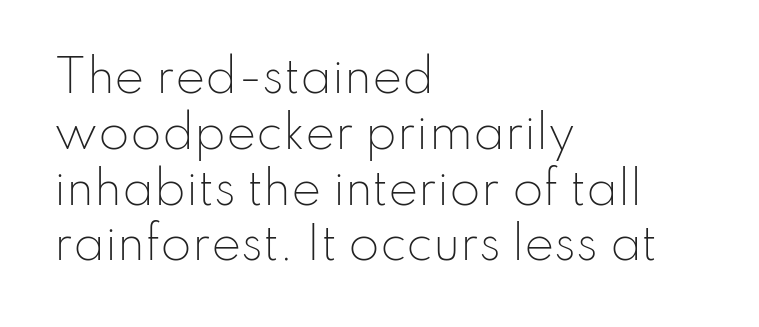
The letters carry no serifs — their stems end cleanly without finishing strokes. No heavy texture on the line: the type isn't bold. Every character sits straight up, as roman type does. This rendering features lettering with no underline. Note the varied advance widths — an 'i' is clearly narrower than an 'm'. Every row of glyphs begins at an identical x-position on the left.
